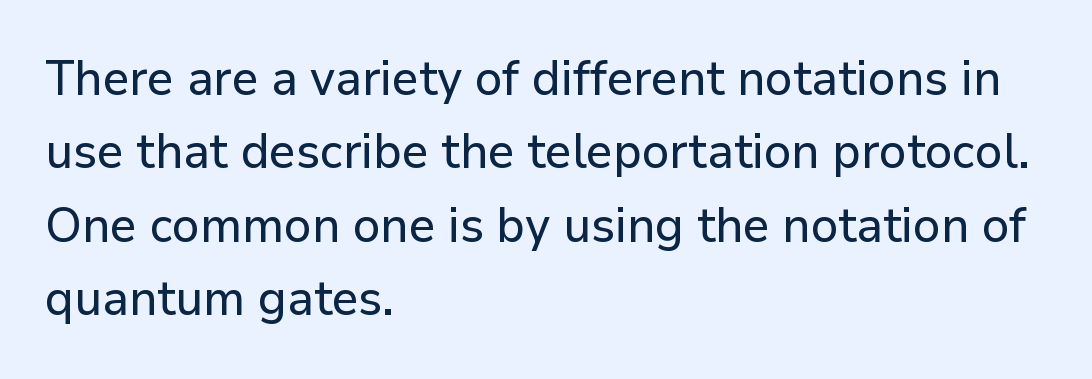
The image shows 49 px sans-serif type, upright; set left-aligned, normal line spacing (1.5x), normal letter spacing, not underlined; low stroke contrast and a medium x-height.
